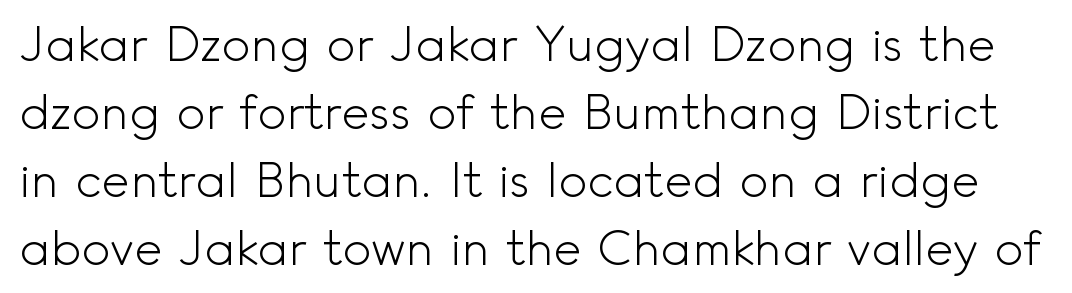
Q: Is the text bold? A: No.
Q: Is the text italic (slanted)? A: No, it is upright.
Q: Is the typeface a serif or a sans-serif typeface? A: Sans-serif.
Q: Is the text underlined? A: No.
Q: Is the spacing between letters normal or unusually wide? A: Normal.
Q: Is the spacing between lines tight, normal or loose? A: Normal.
Q: Width (condensed, normal, or wide)? A: Normal.
Q: x-height? A: Small.
Q: Monospaced? A: No.
